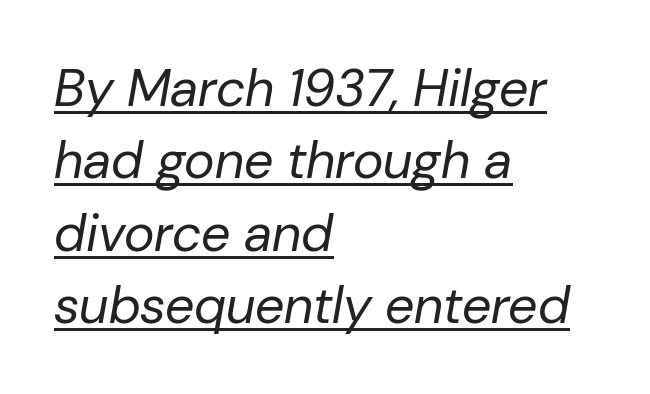
{"italic": "yes", "lean": "right", "slant_degrees": 10, "bold": "no", "weight": "regular", "width": "normal", "stroke_contrast": "low", "x_height": "medium", "monospaced": "no", "underline": "yes", "align": "left", "line_spacing": "normal", "line_spacing_ratio": 1.39, "letter_spacing": "normal", "letter_spacing_em": 0.0, "glyph_px": 52}
